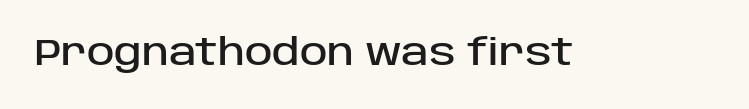
{"serif": "no", "italic": "no", "width": "normal", "stroke_contrast": "low", "x_height": "large", "monospaced": "no", "underline": "no", "letter_spacing": "normal", "letter_spacing_em": 0.0, "glyph_px": 37}
